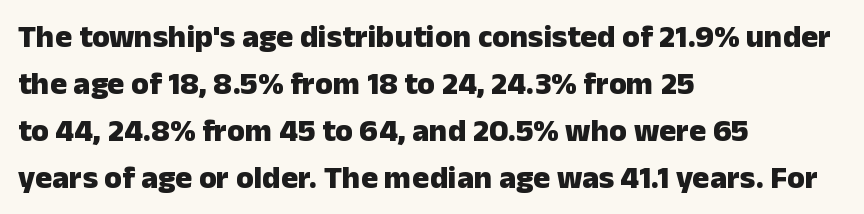
This sample uses a sans-serif face. Just letters on the line, the space beneath them empty. The face used here is proportionally spaced, like ordinary book or web type. If you measured baseline to baseline, you'd find a middling distance. Teacher's note: observe the even left margin — that is flush-left alignment.
